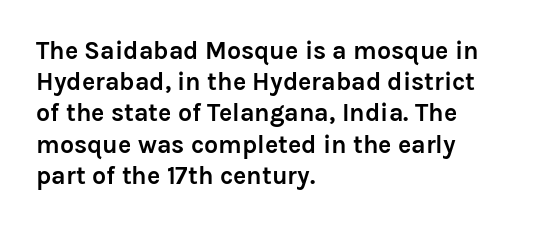
{"italic": "no", "bold": "yes", "underline": "no", "align": "left", "line_spacing": "normal", "line_spacing_ratio": 1.25, "letter_spacing": "normal", "letter_spacing_em": 0.0, "glyph_px": 25}
